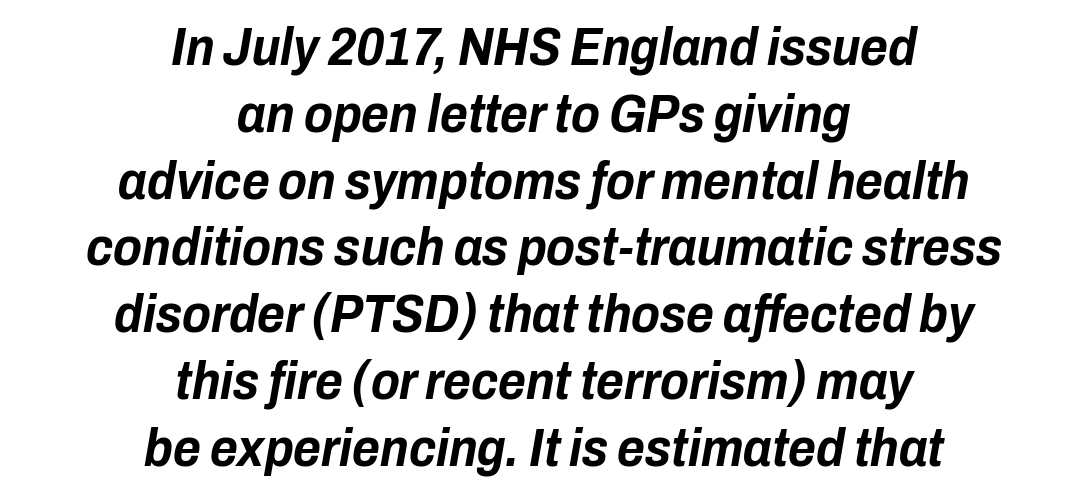
Anything drawn beneath the words? Only blank space. This sample keeps an unexceptional amount of space between lines. The rendering uses natural spacing where letterforms have individual widths. Short note: letters normally spaced. This is oblique type, the kind used for emphasis or titles.
